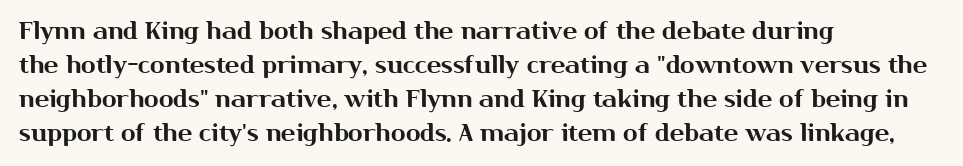
{"italic": "no", "underline": "no", "align": "left", "line_spacing": "normal", "line_spacing_ratio": 1.42, "letter_spacing": "normal", "letter_spacing_em": 0.0, "glyph_px": 24}
